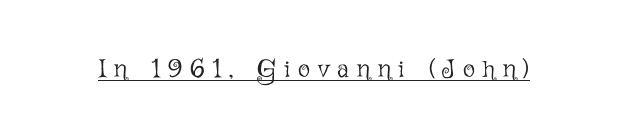
{"italic": "no", "bold": "no", "underline": "yes", "letter_spacing": "wide", "letter_spacing_em": 0.32, "glyph_px": 25}
